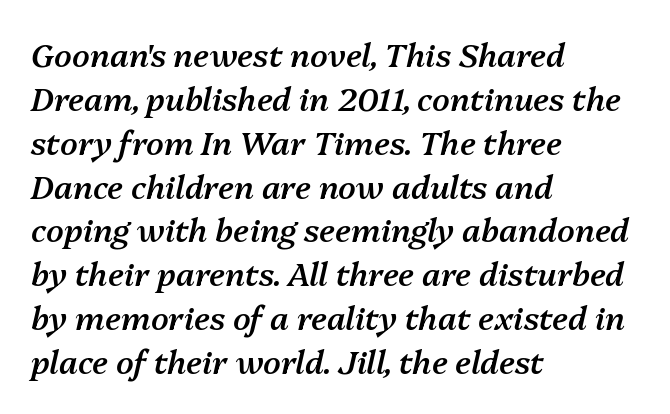
Inter-character spacing is left at the font's built-in metrics. Looks like regular typesetting: each glyph gets only the width it needs. A typesetter would call this leading conventional body-copy spacing. Stems and bowls a touch heavier than normal — semibold. Is the block centered? No — it sits flush against the left margin.
